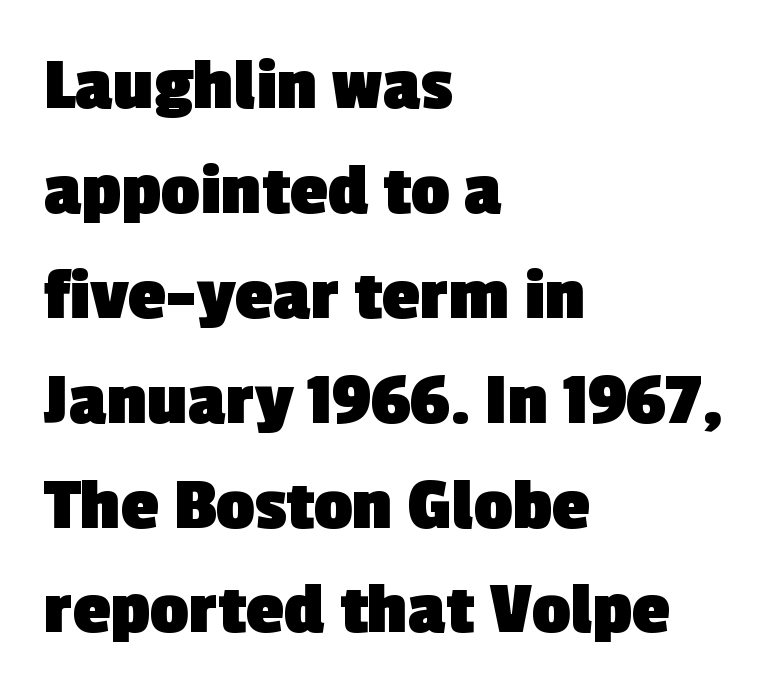
{"serif": "no", "bold": "yes", "weight": "heavy", "width": "normal", "x_height": "medium", "monospaced": "no", "underline": "no", "align": "left", "line_spacing": "normal", "line_spacing_ratio": 1.38, "letter_spacing": "normal", "letter_spacing_em": 0.0, "glyph_px": 76}
